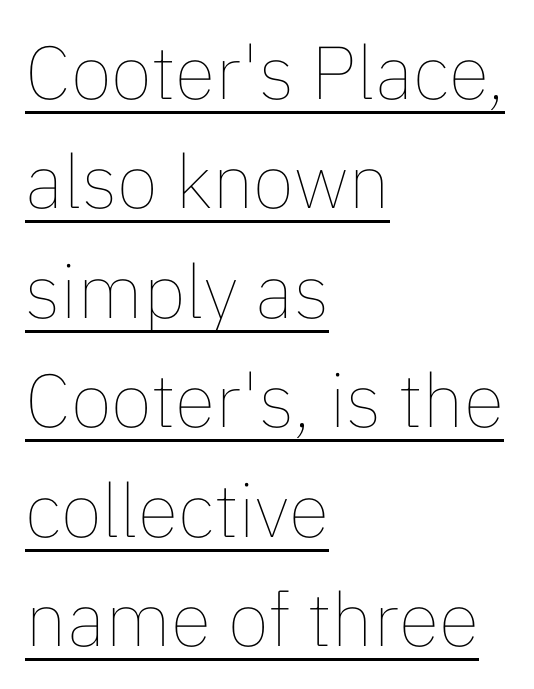
Q: Is the text bold? A: No.
Q: Is the text italic (slanted)? A: No, it is upright.
Q: Is the text underlined? A: Yes.
Q: How is the paragraph aligned? A: Left-aligned.
Q: Is the spacing between letters normal or unusually wide? A: Normal.
Q: Is the spacing between lines tight, normal or loose? A: Normal.
Q: Width (condensed, normal, or wide)? A: Normal.
Q: Stroke contrast? A: Low.
Q: x-height? A: Medium.
Q: Monospaced? A: No.
